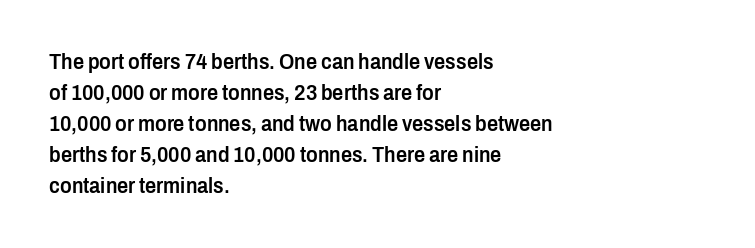
Q: Is the text bold? A: Semi-bold.
Q: Is the text italic (slanted)? A: No, it is upright.
Q: Is the text underlined? A: No.
Q: How is the paragraph aligned? A: Left-aligned.
Q: Is the spacing between letters normal or unusually wide? A: Normal.
Q: Is the spacing between lines tight, normal or loose? A: Normal.
